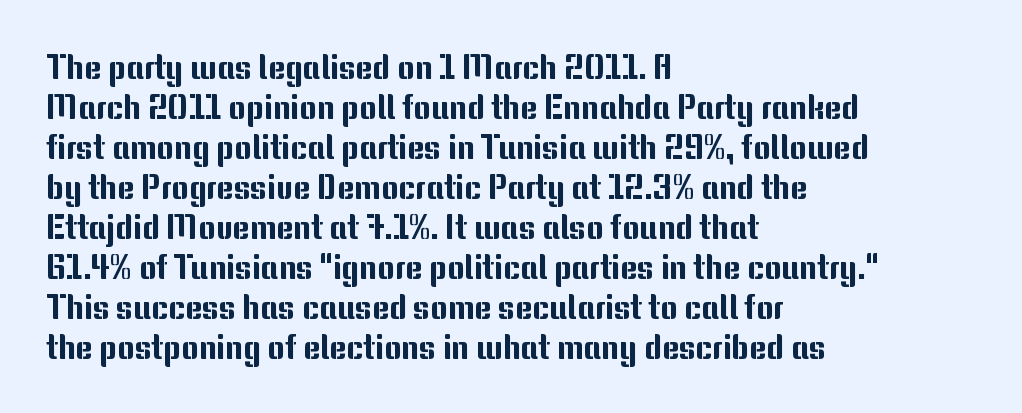
{"serif": "no", "italic": "no", "width": "normal", "stroke_contrast": "medium", "x_height": "medium", "monospaced": "no", "underline": "no", "align": "left", "line_spacing_ratio": 1.21, "letter_spacing": "normal", "letter_spacing_em": 0.0, "glyph_px": 33}
